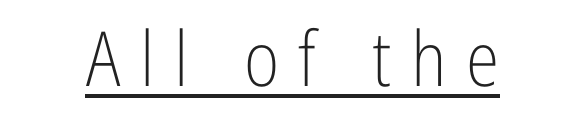
{"serif": "no", "italic": "no", "bold": "no", "weight": "light", "width": "condensed", "stroke_contrast": "low", "x_height": "medium", "monospaced": "no", "underline": "yes", "letter_spacing": "wide", "letter_spacing_em": 0.26, "glyph_px": 76}
